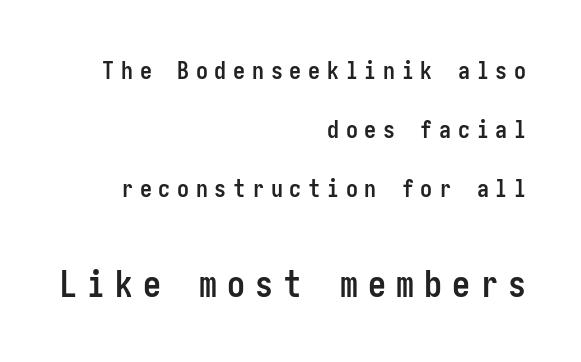
The image shows 36 px semibold, condensed sans-serif type, upright; set right-aligned, loose line spacing (2.46x), unusually wide letter spacing (+0.28 em), not underlined; the second (bottom) block is 1.5x larger; low stroke contrast and a medium x-height.
